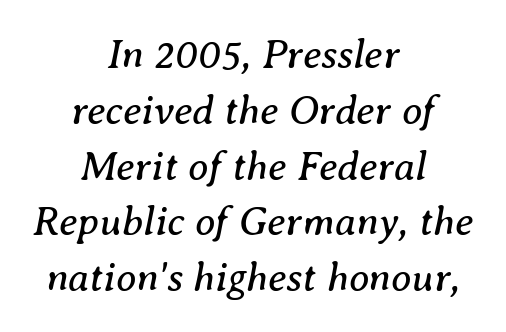
{"serif": "yes", "italic": "yes", "lean": "right", "slant_degrees": 8, "bold": "no", "weight": "regular", "width": "normal", "stroke_contrast": "medium", "x_height": "medium", "monospaced": "no", "underline": "no", "align": "center", "line_spacing": "normal", "line_spacing_ratio": 1.36, "letter_spacing": "normal", "letter_spacing_em": 0.0, "glyph_px": 41}
